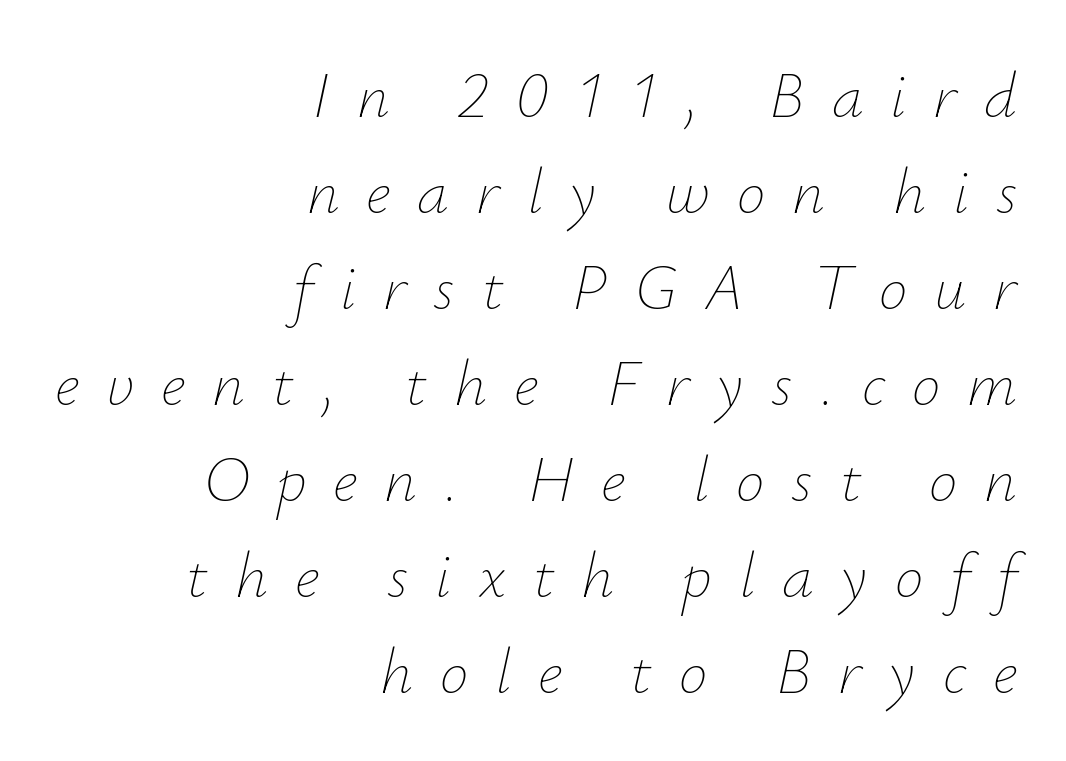
The image shows 64 px thin type, italic (leaning right); set right-aligned, normal line spacing (1.5x), unusually wide letter spacing (+0.42 em), not underlined; low stroke contrast and a small x-height.
